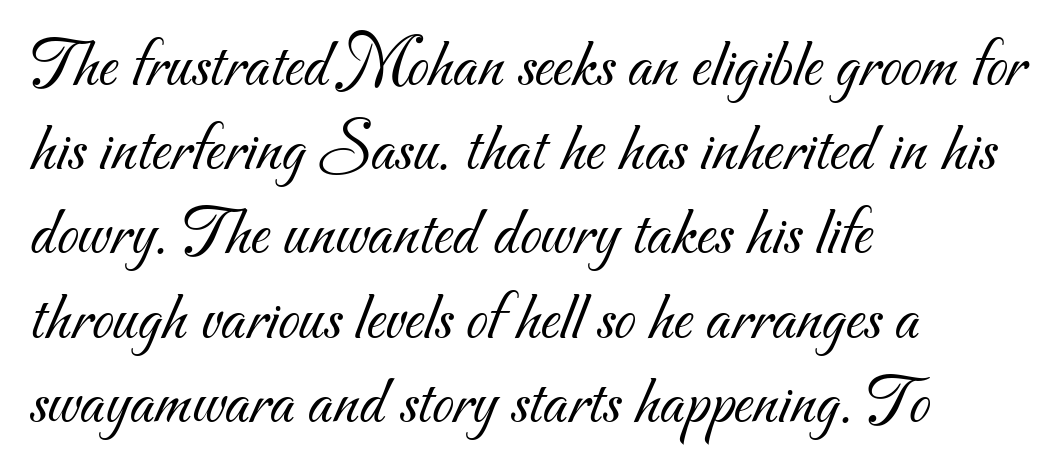
The letters look calm and open, with moderate or lighter stems. Descenders hang freely into open space. Letter spacing: default. The letters advance in unequal steps, a hallmark of proportional type.
